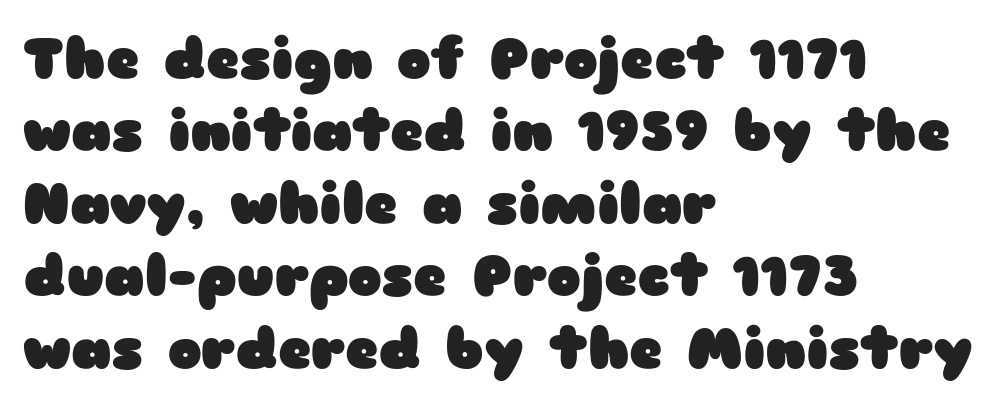
Q: Is the text bold? A: Yes.
Q: Is the text italic (slanted)? A: No, it is upright.
Q: Is the typeface a serif or a sans-serif typeface? A: Sans-serif.
Q: Is the text underlined? A: No.
Q: How is the paragraph aligned? A: Left-aligned.
Q: Is the spacing between letters normal or unusually wide? A: Normal.
Q: Is the spacing between lines tight, normal or loose? A: Normal.
Q: Width (condensed, normal, or wide)? A: Wide.
Q: Stroke contrast? A: Low.
Q: x-height? A: Medium.
Q: Monospaced? A: No.
